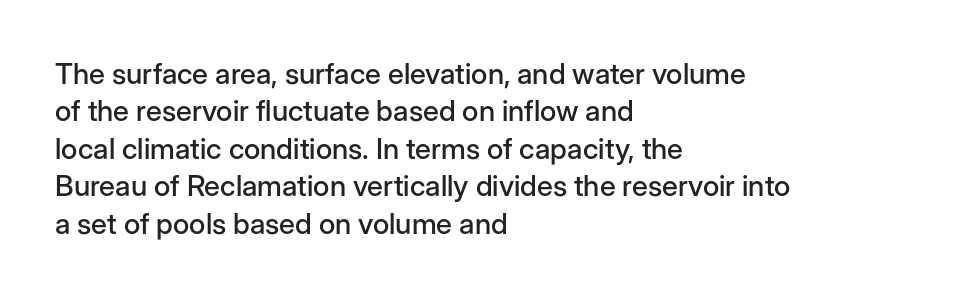
Q: Is the text italic (slanted)? A: No, it is upright.
Q: Is the typeface a serif or a sans-serif typeface? A: Sans-serif.
Q: Is the text underlined? A: No.
Q: How is the paragraph aligned? A: Left-aligned.
Q: Is the spacing between letters normal or unusually wide? A: Normal.
Q: Is the spacing between lines tight, normal or loose? A: Normal.
Q: Width (condensed, normal, or wide)? A: Normal.
Q: Stroke contrast? A: Low.
Q: x-height? A: Medium.
Q: Monospaced? A: No.
